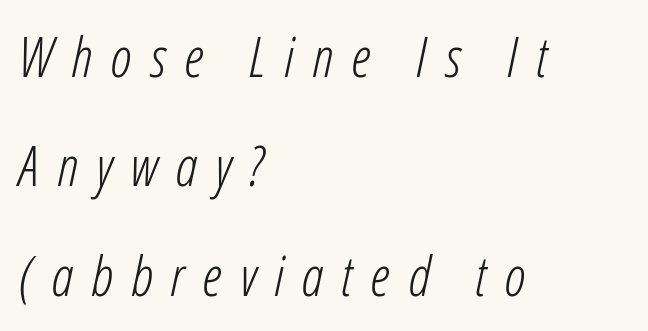
Q: Is the text bold? A: No.
Q: Is the text italic (slanted)? A: Yes, it leans right by about 12 degrees.
Q: Is the text underlined? A: No.
Q: How is the paragraph aligned? A: Left-aligned.
Q: Is the spacing between letters normal or unusually wide? A: Unusually wide.
Q: Is the spacing between lines tight, normal or loose? A: Loose.
Q: Width (condensed, normal, or wide)? A: Condensed.
Q: Stroke contrast? A: Low.
Q: x-height? A: Medium.
Q: Monospaced? A: No.
